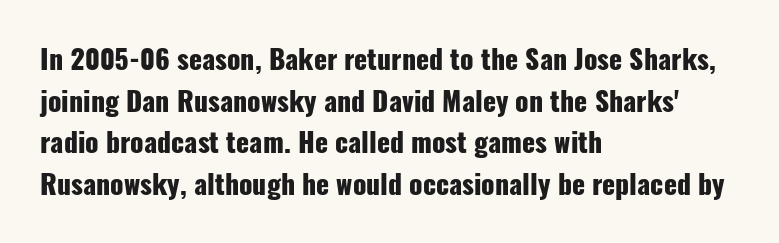
{"italic": "no", "bold": "yes", "underline": "no", "align": "left", "line_spacing": "normal", "line_spacing_ratio": 1.54, "letter_spacing": "normal", "letter_spacing_em": 0.0, "glyph_px": 27}
